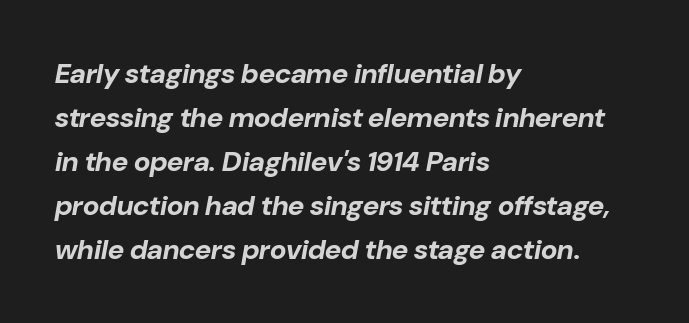
The image shows 28 px bold type, italic (leaning right); set left-aligned, normal line spacing (1.57x), normal letter spacing, not underlined; low stroke contrast and a medium x-height.
